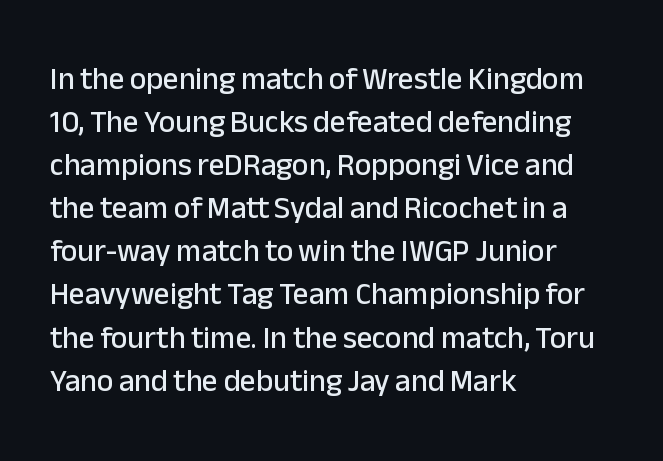
{"serif": "no", "italic": "no", "width": "normal", "stroke_contrast": "low", "x_height": "medium", "monospaced": "no", "underline": "no", "align": "left", "line_spacing": "normal", "line_spacing_ratio": 1.39, "letter_spacing": "normal", "letter_spacing_em": 0.0, "glyph_px": 31}
